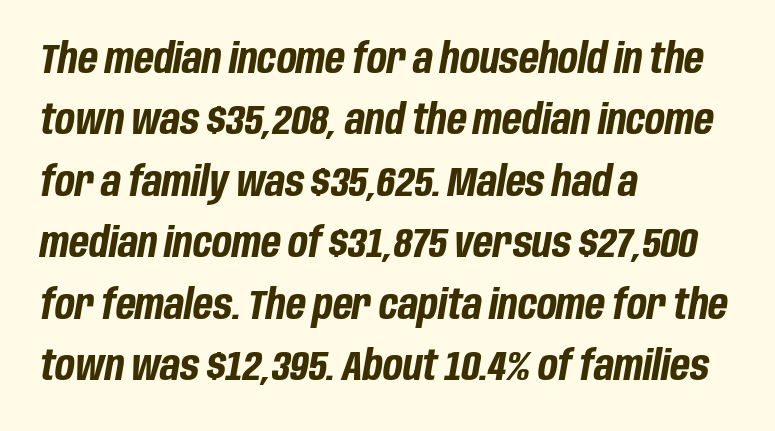
{"italic": "yes", "lean": "right", "slant_degrees": 10, "bold": "yes", "weight": "bold", "width": "condensed", "stroke_contrast": "low", "x_height": "large", "monospaced": "no", "underline": "no", "align": "left", "line_spacing": "normal", "line_spacing_ratio": 1.5, "letter_spacing": "normal", "letter_spacing_em": 0.0, "glyph_px": 41}
